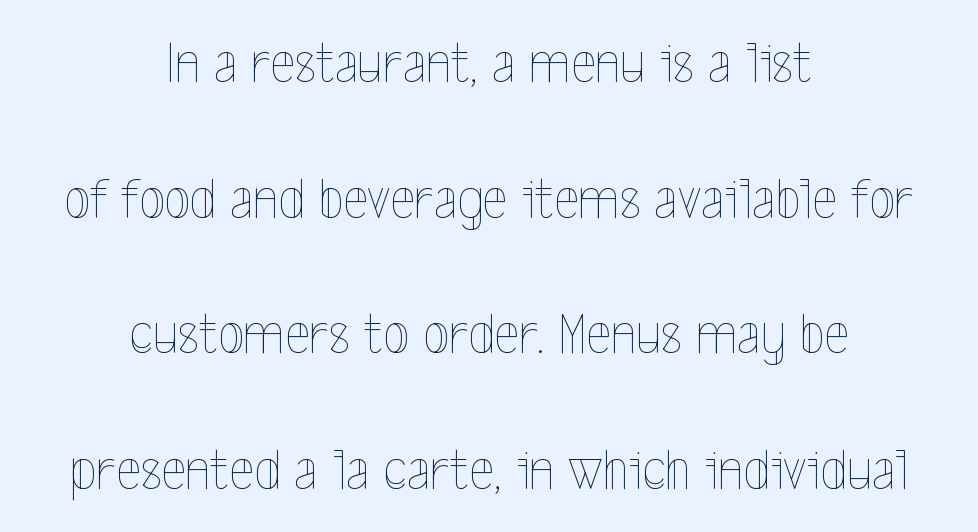
{"italic": "no", "bold": "no", "weight": "thin", "width": "condensed", "x_height": "medium", "monospaced": "no", "underline": "no", "align": "center", "line_spacing": "loose", "line_spacing_ratio": 2.26, "letter_spacing": "normal", "letter_spacing_em": 0.0, "glyph_px": 60}
